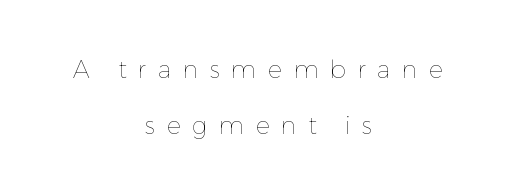
The image shows 24 px text type, upright; set centered, loose line spacing (2.34x), unusually wide letter spacing (+0.48 em), not underlined.
